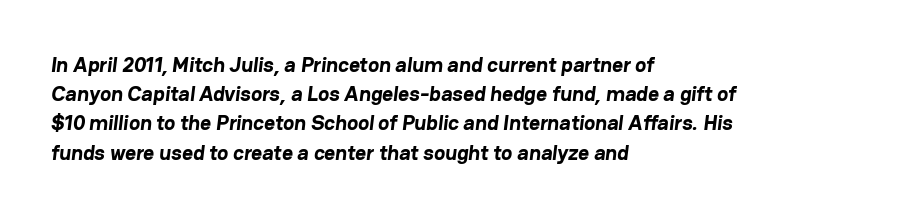
Set as a true bold cut, around the 700 mark. How would I describe the line gaps? Plain and ordinary. The lines are quadded left. Descenders hang freely into open space. Characters follow at the spacing the type designer built in.
